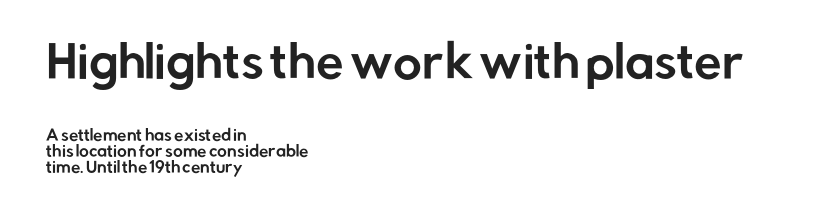
{"serif": "no", "italic": "no", "width": "normal", "stroke_contrast": "low", "x_height": "medium", "monospaced": "no", "underline": "no", "align": "left", "line_spacing": "tight", "line_spacing_ratio": 1.08, "letter_spacing": "normal", "letter_spacing_em": 0.0, "larger_block": "first", "size_ratio": 2.93, "glyph_px": 44}
